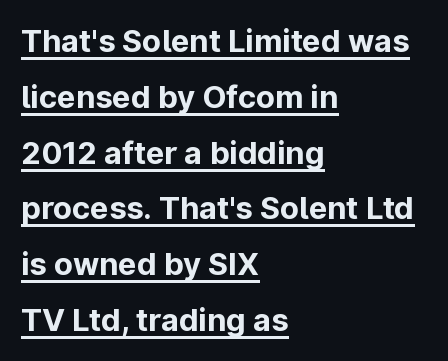
{"serif": "no", "italic": "no", "bold": "yes", "weight": "bold", "width": "normal", "stroke_contrast": "low", "x_height": "medium", "monospaced": "no", "underline": "yes", "align": "left", "line_spacing_ratio": 1.8, "letter_spacing": "normal", "letter_spacing_em": 0.0, "glyph_px": 31}
